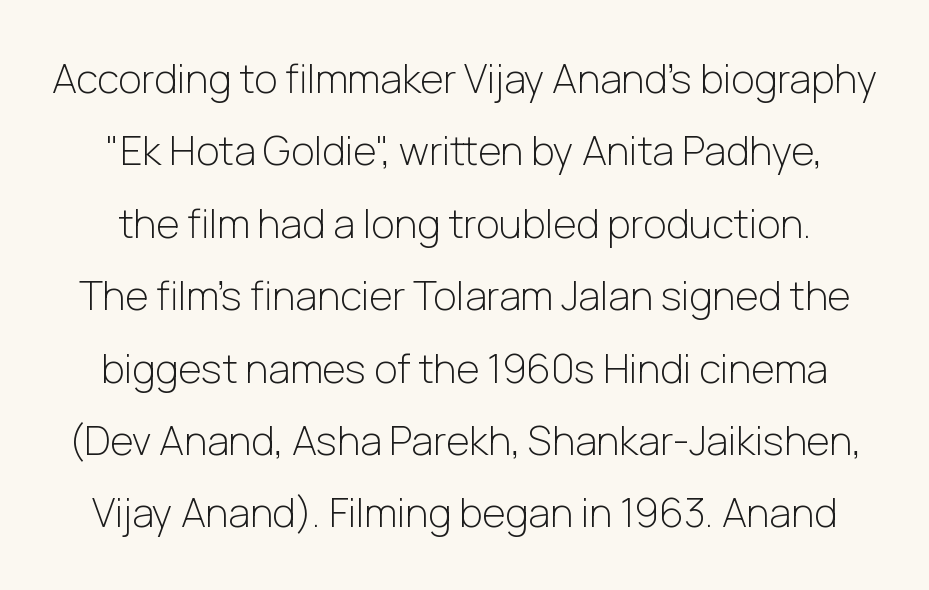
This sample has the flowing, uneven cadence of proportional lettering. No extra tracking has been applied to these lines. Regarding serifs, this sample does without them. In terms of posture, this sample is upright. Stroke mass is kept to a normal reading level or below. The glyphs are unaccompanied by any horizontal stroke below them.
